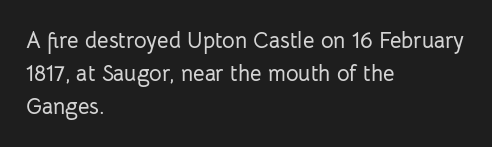
The image shows 22 px text type, upright; set left-aligned, normal line spacing (1.5x), normal letter spacing, not underlined.
